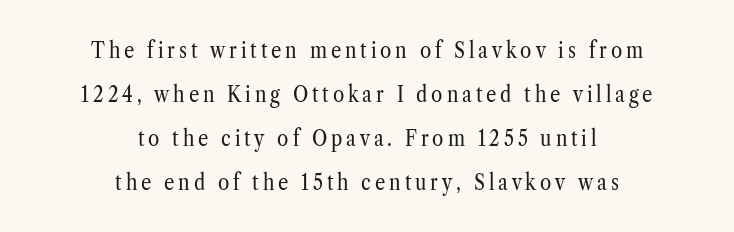
Casual observation: everything's sitting right in the middle. Is there any slant? The stems are plumb. Interline gaps are noticeably wide in this sample. Nothing heavy about these letters — not bold at all. Just letters on the line, the space beneath them empty.
